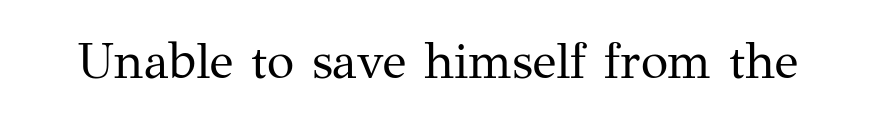
The image shows 50 px regular-weight serif type, upright; set normal letter spacing, not underlined; medium stroke contrast and a medium x-height.
